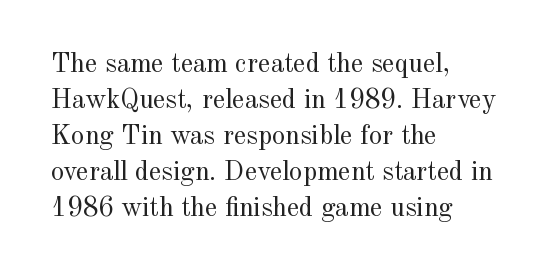
The image shows 27 px text type, upright; set left-aligned, normal line spacing (1.33x), normal letter spacing, not underlined.
